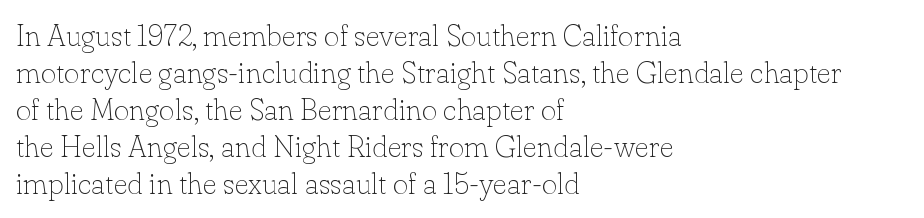
No extra tracking has been applied to these lines. The foot of each line stays bare and open. Characters remain perfectly vertical along every line. Unbolded letterforms with no extra heft. This rendering employs a face with finishing strokes, i.e., a serif. The rendering uses natural spacing where letterforms have individual widths.
